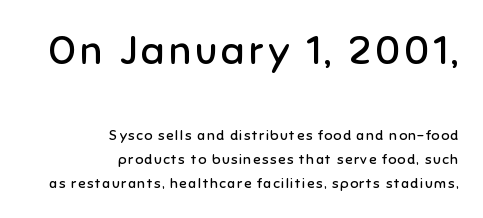
{"serif": "no", "italic": "no", "bold": "no", "weight": "regular", "width": "normal", "stroke_contrast": "low", "x_height": "medium", "monospaced": "no", "underline": "no", "align": "right", "line_spacing_ratio": 1.72, "larger_block": "first", "size_ratio": 2.86, "glyph_px": 40}
